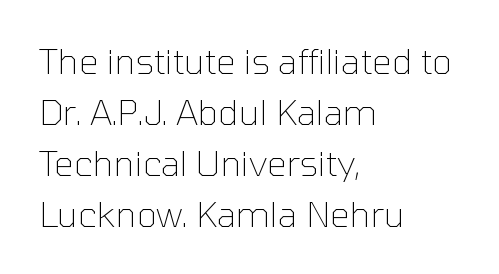
Q: Is the text bold? A: No.
Q: Is the text italic (slanted)? A: No, it is upright.
Q: Is the typeface a serif or a sans-serif typeface? A: Sans-serif.
Q: Is the text underlined? A: No.
Q: How is the paragraph aligned? A: Left-aligned.
Q: Is the spacing between letters normal or unusually wide? A: Normal.
Q: Is the spacing between lines tight, normal or loose? A: Normal.
Q: Width (condensed, normal, or wide)? A: Normal.
Q: Stroke contrast? A: Low.
Q: x-height? A: Medium.
Q: Monospaced? A: No.
